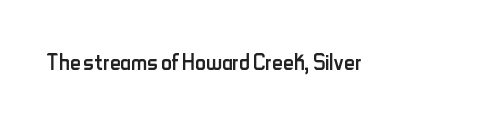
The image shows 30 px regular-weight, condensed sans-serif type, upright; set normal letter spacing, not underlined; low stroke contrast and a small x-height.
